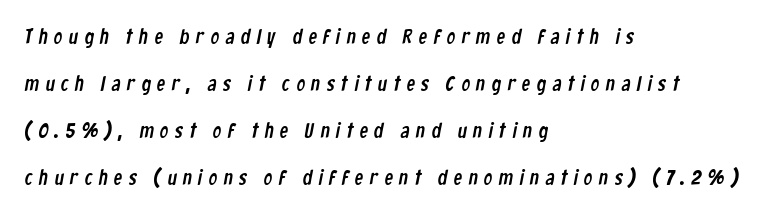
Q: Is the text underlined? A: No.
Q: How is the paragraph aligned? A: Left-aligned.
Q: Is the spacing between letters normal or unusually wide? A: Unusually wide.
Q: Is the spacing between lines tight, normal or loose? A: Loose.
